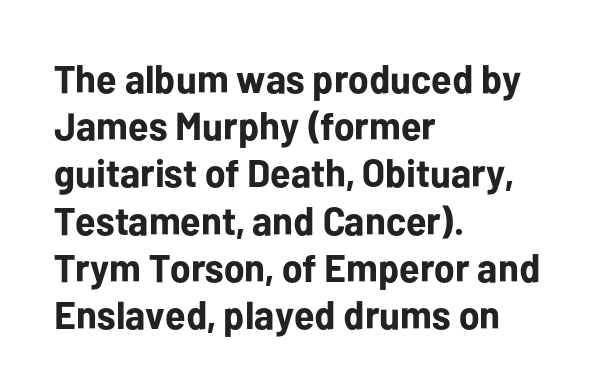
{"serif": "no", "italic": "no", "bold": "yes", "weight": "bold", "width": "normal", "stroke_contrast": "low", "x_height": "medium", "monospaced": "no", "underline": "no", "align": "left", "line_spacing_ratio": 1.21, "letter_spacing": "normal", "letter_spacing_em": 0.0, "glyph_px": 39}
